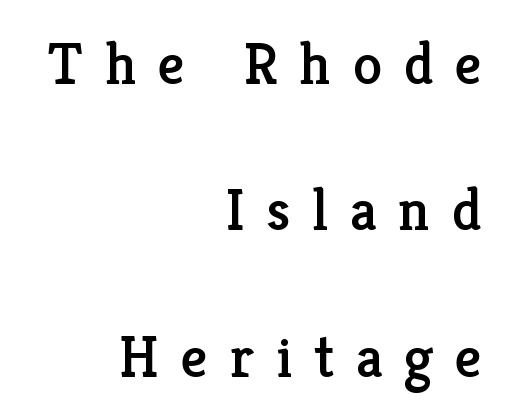
Q: Is the text italic (slanted)? A: No, it is upright.
Q: Is the typeface a serif or a sans-serif typeface? A: Serif.
Q: Is the text underlined? A: No.
Q: How is the paragraph aligned? A: Right-aligned.
Q: Is the spacing between letters normal or unusually wide? A: Unusually wide.
Q: Is the spacing between lines tight, normal or loose? A: Loose.
Q: Width (condensed, normal, or wide)? A: Normal.
Q: Stroke contrast? A: Low.
Q: x-height? A: Medium.
Q: Monospaced? A: No.
